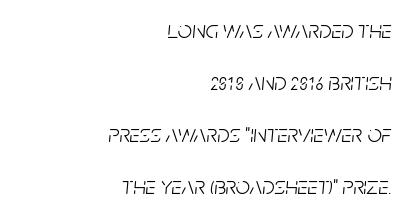
Q: Is the text bold? A: No.
Q: Is the text italic (slanted)? A: Yes, it leans right by about 5 degrees.
Q: Is the text underlined? A: No.
Q: How is the paragraph aligned? A: Right-aligned.
Q: Is the spacing between letters normal or unusually wide? A: Normal.
Q: Is the spacing between lines tight, normal or loose? A: Loose.
